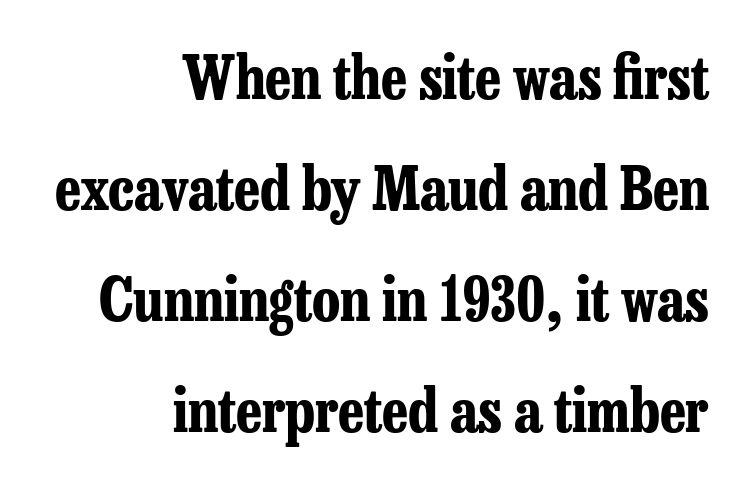
Q: Is the text bold? A: Yes.
Q: Is the text italic (slanted)? A: No, it is upright.
Q: Is the typeface a serif or a sans-serif typeface? A: Serif.
Q: Is the text underlined? A: No.
Q: How is the paragraph aligned? A: Right-aligned.
Q: Is the spacing between letters normal or unusually wide? A: Normal.
Q: Width (condensed, normal, or wide)? A: Condensed.
Q: Stroke contrast? A: Low.
Q: x-height? A: Medium.
Q: Monospaced? A: No.
